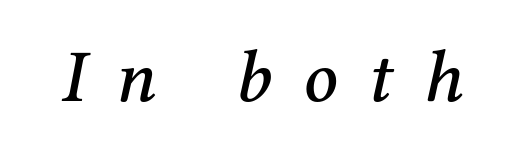
The image shows 74 px serif type, italic (leaning right); set unusually wide letter spacing (+0.42 em), not underlined; medium stroke contrast and a medium x-height.
